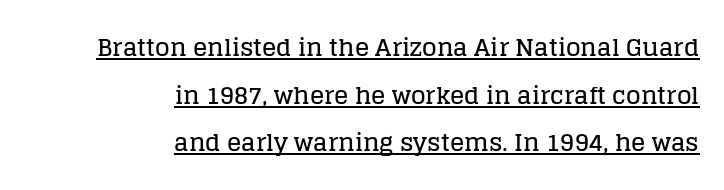
The image shows 24 px text type, upright; set right-aligned, loose line spacing (1.98x), normal letter spacing, underlined.
